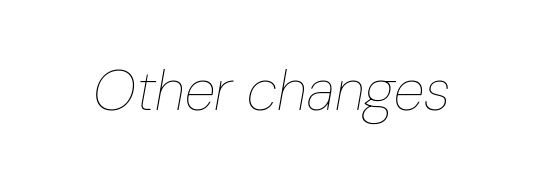
Counters stay open thanks to moderate or lighter strokes. The lettering tilts uniformly, giving the passage an italic look. Decoration check: the copy has no underline. The rendering keeps characters at their native spacing.
